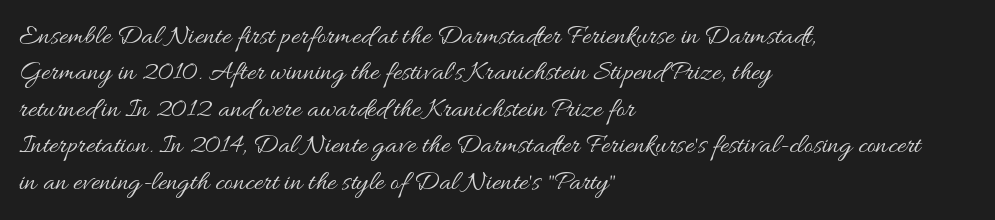
Think of a printed novel: that variable character pitch is what you see here. Nobody drew a line under any word here. The typesetter chose a ragged-right arrangement here.
